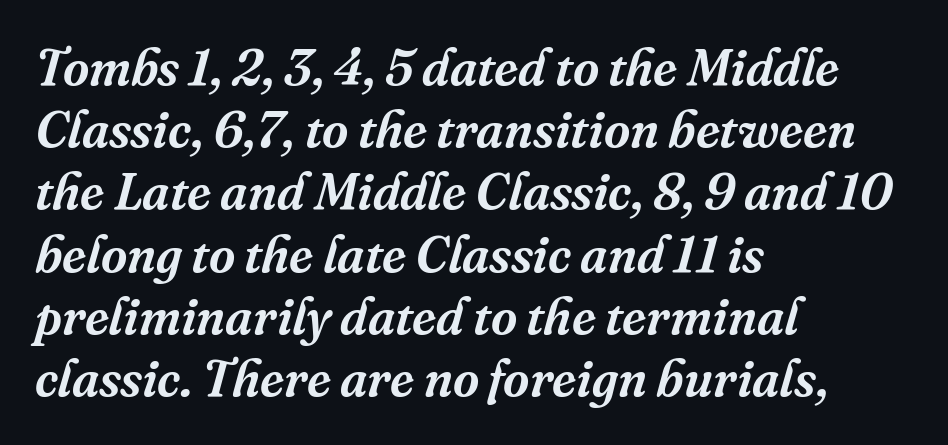
The image shows 51 px serif type, italic (leaning right); set left-aligned, line spacing 1.22x, normal letter spacing, not underlined; medium stroke contrast and a medium x-height.
